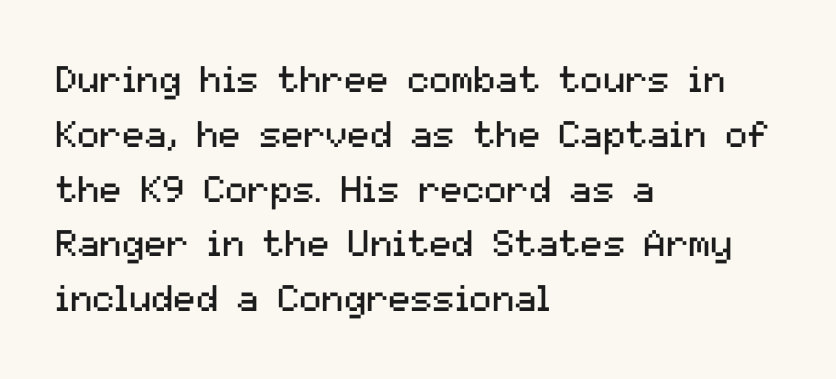
The image shows 37 px regular-weight sans-serif type, upright; set left-aligned, normal line spacing (1.48x), normal letter spacing, not underlined; medium stroke contrast and a medium x-height.
